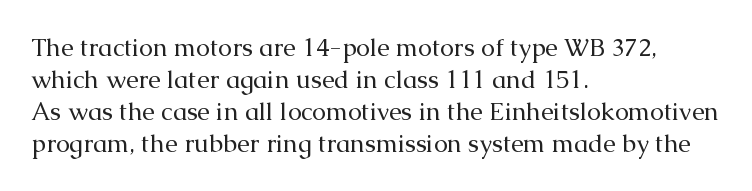
Glance below the letters and you will spot only blank space. The weight tops out at a normal text grade. Teacher's note: observe the even left margin — that is flush-left alignment. Interline gaps are of average width in this sample. In terms of posture, this sample is upright.
